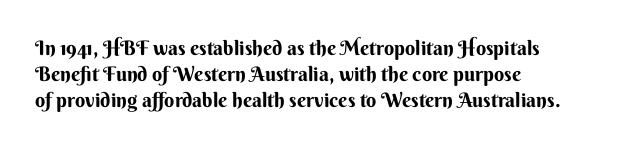
{"italic": "no", "bold": "yes", "underline": "no", "align": "left", "line_spacing": "normal", "line_spacing_ratio": 1.31, "letter_spacing": "normal", "letter_spacing_em": 0.0, "glyph_px": 20}
